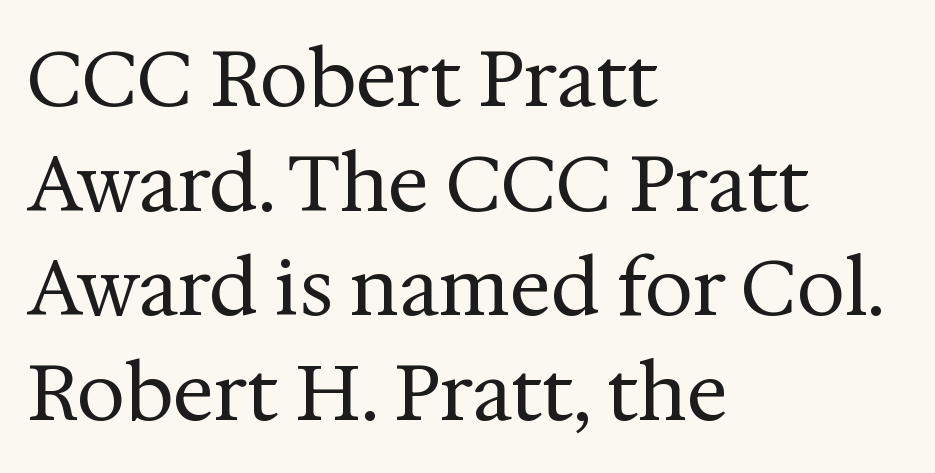
Evenly set lines give the paragraph a standard silhouette. A serif font was chosen for this passage. Is the stroke heavy? The answer is a plain regular-or-lighter. Does extra space separate the letters? No, they use regular spacing. Ordinary non-slanted type is in use. You could not count columns in this text — the font is proportionally spaced.
